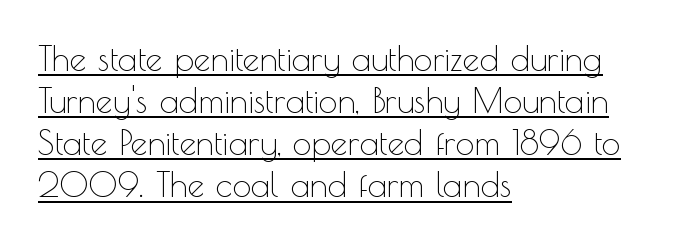
Is this a sans? Yes — the strokes have no serifs. The rendering uses the underline text-decoration. Each line starts at the same left margin while the right side varies. Think of a printed novel: that variable character pitch is what you see here. Characters remain perfectly vertical along every line. Short note: letters normally spaced.
